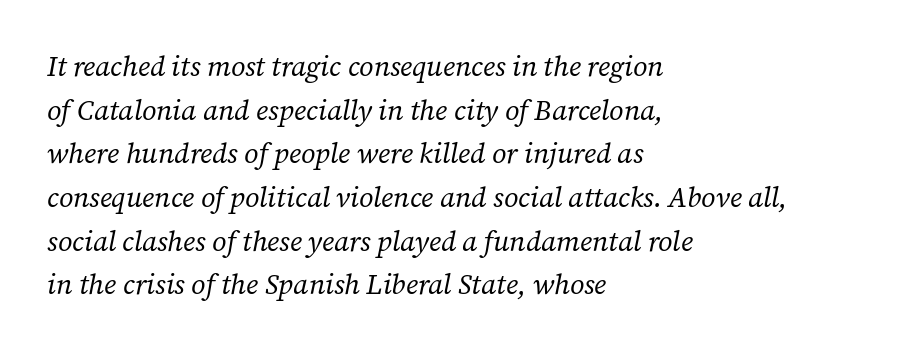
The image shows 28 px regular-weight serif type, italic (leaning right); set left-aligned, normal line spacing (1.56x), normal letter spacing, not underlined; low stroke contrast and a medium x-height.
